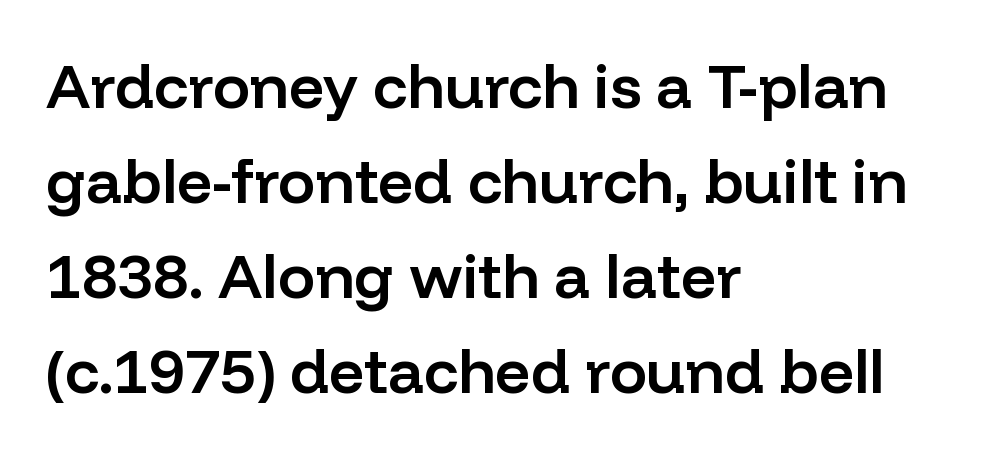
The letters stand straight up with perfectly vertical stems. The letters advance in unequal steps, a hallmark of proportional type. The glyphs are unaccompanied by any horizontal stroke below them. Leading: standard. These lines are composed in type without serifs.
